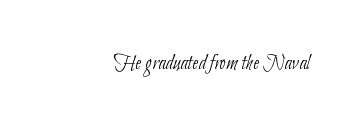
The image shows 22 px text type; set normal letter spacing, not underlined.
